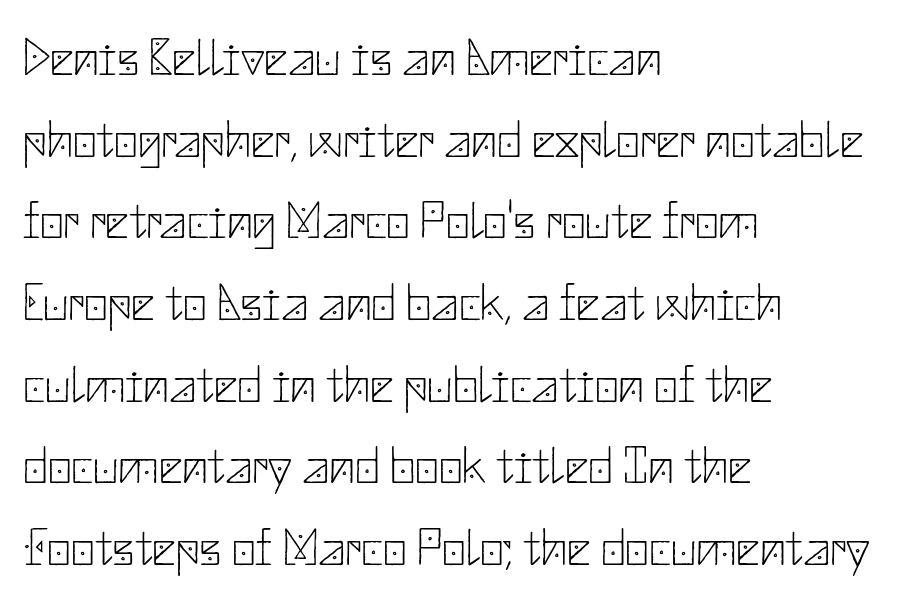
Q: Is the text bold? A: No.
Q: Is the text italic (slanted)? A: No, it is upright.
Q: Is the typeface a serif or a sans-serif typeface? A: Sans-serif.
Q: Is the text underlined? A: No.
Q: How is the paragraph aligned? A: Left-aligned.
Q: Is the spacing between letters normal or unusually wide? A: Normal.
Q: Is the spacing between lines tight, normal or loose? A: Normal.
Q: Width (condensed, normal, or wide)? A: Normal.
Q: Stroke contrast? A: Low.
Q: x-height? A: Small.
